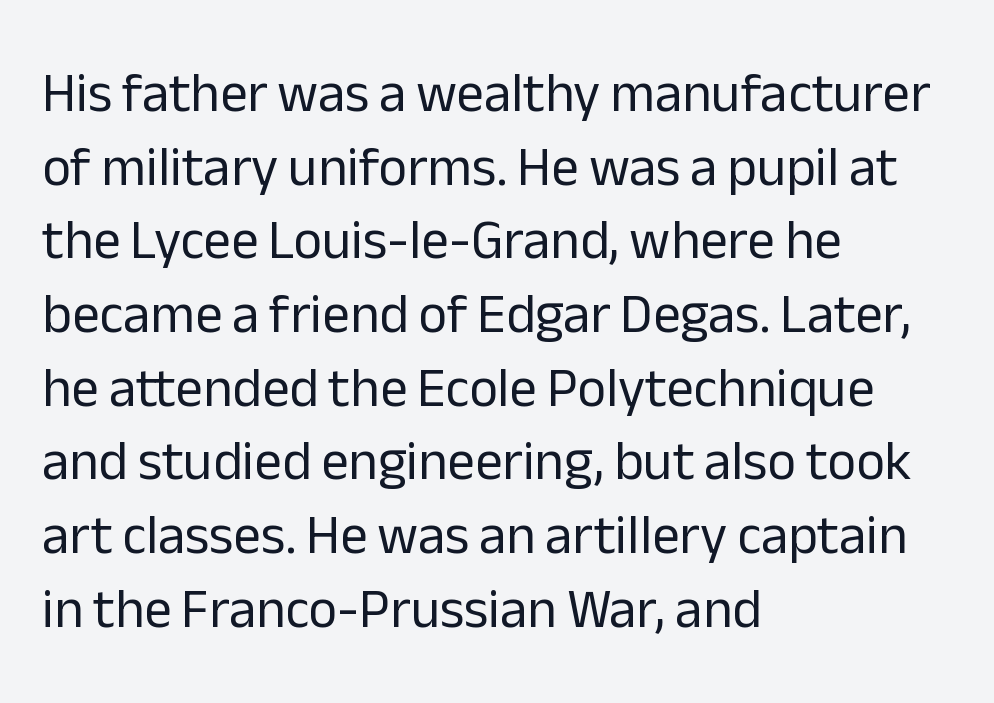
Q: Is the text bold? A: No.
Q: Is the text italic (slanted)? A: No, it is upright.
Q: Is the typeface a serif or a sans-serif typeface? A: Sans-serif.
Q: Is the text underlined? A: No.
Q: How is the paragraph aligned? A: Left-aligned.
Q: Is the spacing between letters normal or unusually wide? A: Normal.
Q: Is the spacing between lines tight, normal or loose? A: Normal.
Q: Width (condensed, normal, or wide)? A: Normal.
Q: Stroke contrast? A: Low.
Q: x-height? A: Medium.
Q: Monospaced? A: No.
